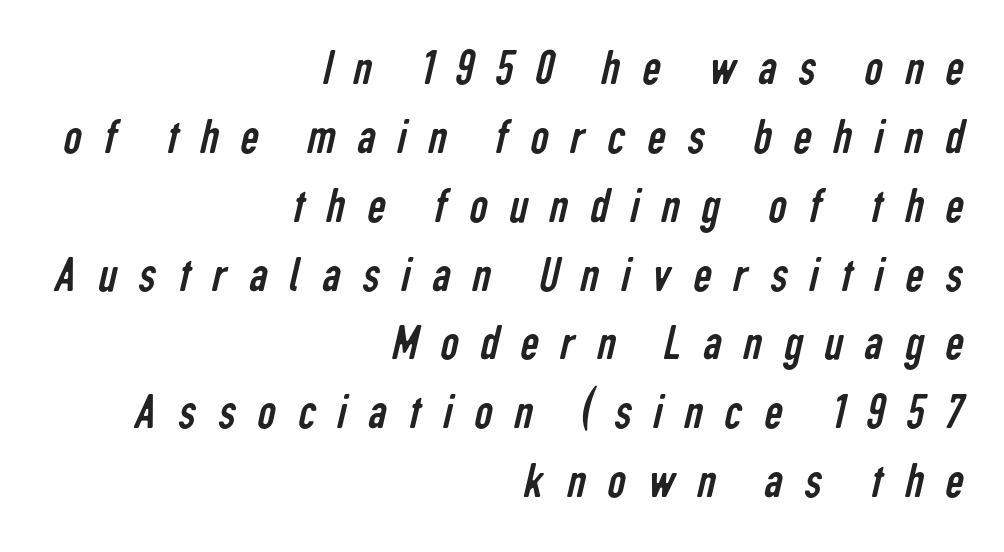
Q: Is the text bold? A: No.
Q: Is the typeface a serif or a sans-serif typeface? A: Sans-serif.
Q: Is the text underlined? A: No.
Q: How is the paragraph aligned? A: Right-aligned.
Q: Is the spacing between letters normal or unusually wide? A: Unusually wide.
Q: Is the spacing between lines tight, normal or loose? A: Normal.
Q: Width (condensed, normal, or wide)? A: Condensed.
Q: Stroke contrast? A: Low.
Q: x-height? A: Medium.
Q: Monospaced? A: No.
